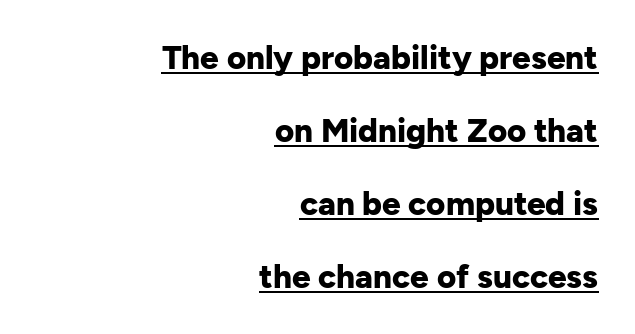
Q: Is the text bold? A: Yes.
Q: Is the text italic (slanted)? A: No, it is upright.
Q: Is the typeface a serif or a sans-serif typeface? A: Sans-serif.
Q: Is the text underlined? A: Yes.
Q: How is the paragraph aligned? A: Right-aligned.
Q: Is the spacing between letters normal or unusually wide? A: Normal.
Q: Is the spacing between lines tight, normal or loose? A: Loose.
Q: Width (condensed, normal, or wide)? A: Normal.
Q: Stroke contrast? A: Low.
Q: x-height? A: Medium.
Q: Monospaced? A: No.
